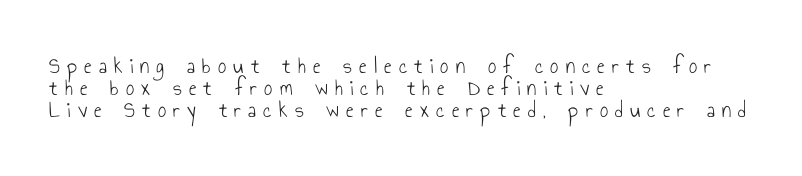
{"italic": "no", "bold": "no", "underline": "no", "align": "left", "line_spacing": "tight", "line_spacing_ratio": 0.95, "letter_spacing": "wide", "letter_spacing_em": 0.31, "glyph_px": 23}
